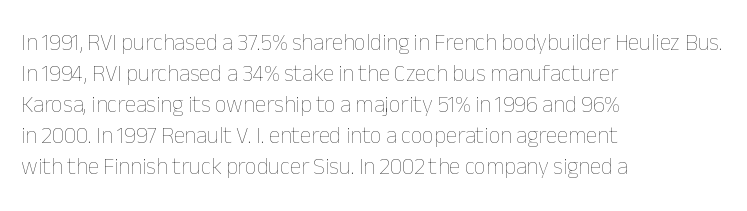
Q: Is the text bold? A: No.
Q: Is the text italic (slanted)? A: No, it is upright.
Q: Is the text underlined? A: No.
Q: How is the paragraph aligned? A: Left-aligned.
Q: Is the spacing between letters normal or unusually wide? A: Normal.
Q: Is the spacing between lines tight, normal or loose? A: Normal.
